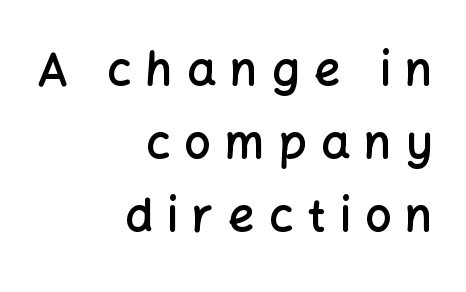
{"serif": "no", "italic": "no", "bold": "semi", "weight": "semibold", "width": "normal", "stroke_contrast": "low", "x_height": "medium", "monospaced": "no", "underline": "no", "align": "right", "line_spacing": "normal", "line_spacing_ratio": 1.59, "letter_spacing": "wide", "letter_spacing_em": 0.31, "glyph_px": 46}
